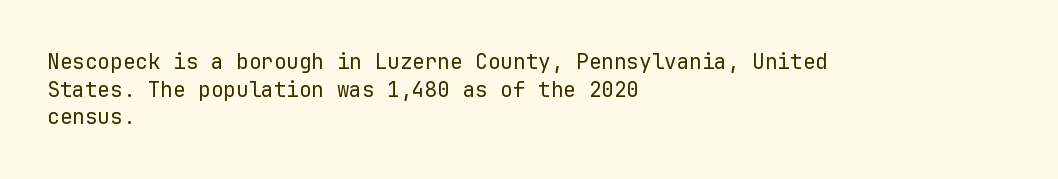
Q: Is the text bold? A: No.
Q: Is the text italic (slanted)? A: No, it is upright.
Q: Is the text underlined? A: No.
Q: How is the paragraph aligned? A: Left-aligned.
Q: Is the spacing between letters normal or unusually wide? A: Normal.
Q: Is the spacing between lines tight, normal or loose? A: Normal.
